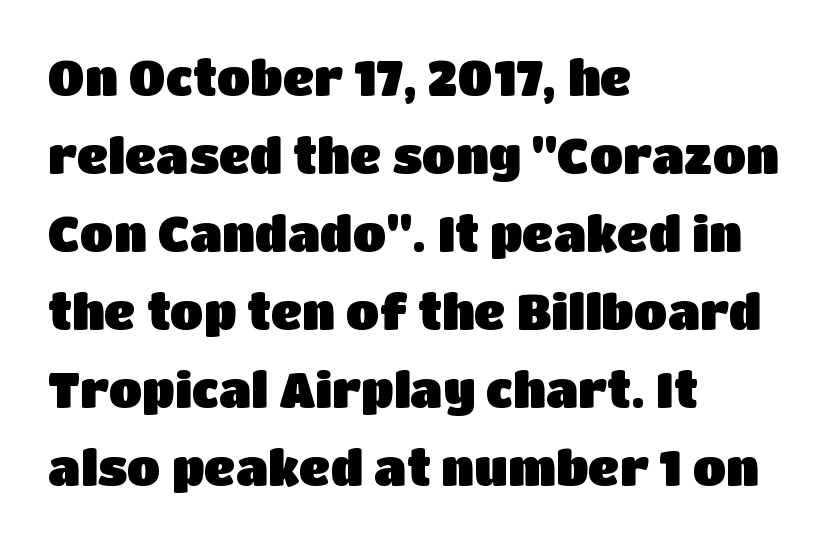
Left-aligned paragraph, ragged on the right. Upright lettering throughout. Character widths vary here, with narrow letters taking less room than wide ones. Note: no serifs on the glyphs.
